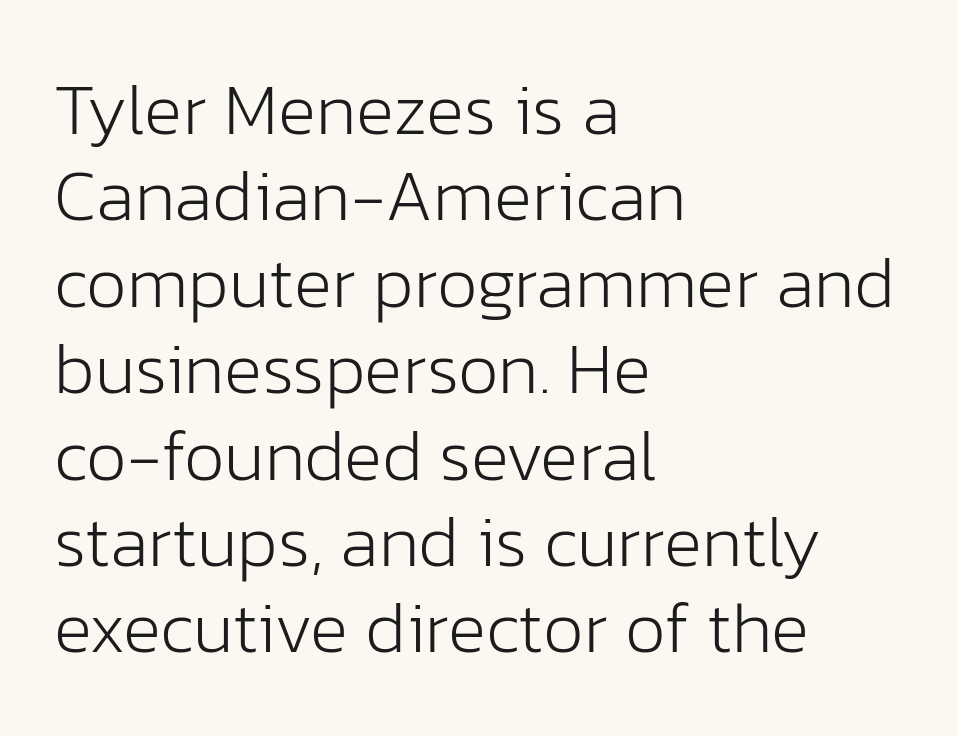
{"serif": "no", "italic": "no", "bold": "no", "weight": "light", "width": "normal", "stroke_contrast": "low", "x_height": "medium", "monospaced": "no", "underline": "no", "align": "left", "line_spacing_ratio": 1.2, "letter_spacing": "normal", "letter_spacing_em": 0.0, "glyph_px": 72}
